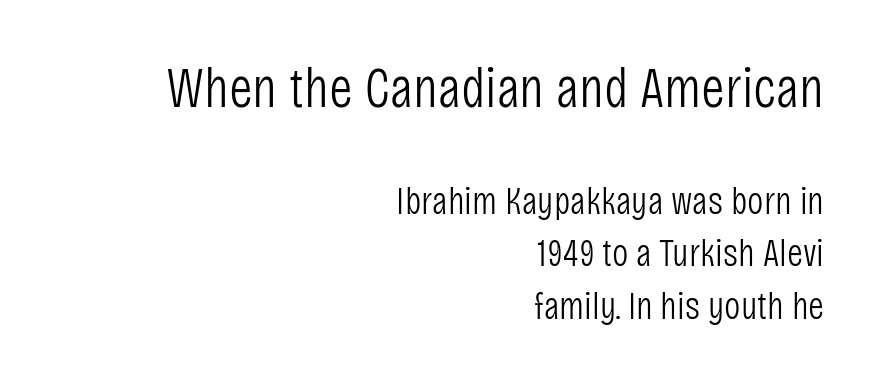
Q: Is the text bold? A: No.
Q: Is the text italic (slanted)? A: No, it is upright.
Q: Is the typeface a serif or a sans-serif typeface? A: Sans-serif.
Q: Is the text underlined? A: No.
Q: How is the paragraph aligned? A: Right-aligned.
Q: Is the spacing between letters normal or unusually wide? A: Normal.
Q: Is the spacing between lines tight, normal or loose? A: Normal.
Q: Which block of text is set in a larger size, the first (top) or the second (bottom)? A: The first (top) one.
Q: Width (condensed, normal, or wide)? A: Condensed.
Q: Stroke contrast? A: Low.
Q: x-height? A: Large.
Q: Monospaced? A: No.
